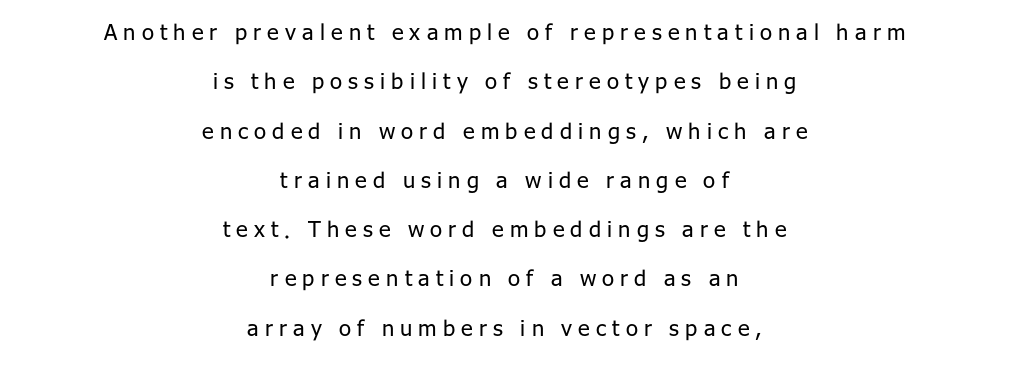
{"italic": "no", "bold": "no", "underline": "no", "align": "center", "line_spacing": "loose", "line_spacing_ratio": 2.24, "letter_spacing": "wide", "letter_spacing_em": 0.28, "glyph_px": 22}
